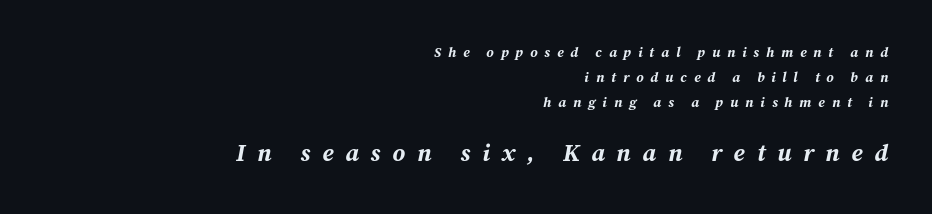
The image shows 24 px bold type, italic (leaning right); set right-aligned, line spacing 1.78x, unusually wide letter spacing (+0.49 em), not underlined; the second (bottom) block is 1.71x larger.
